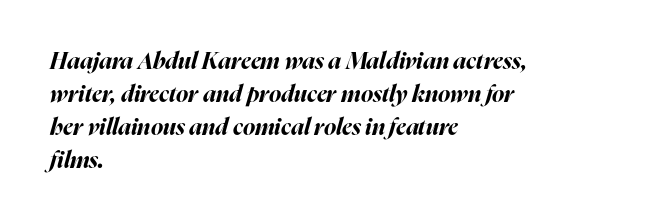
Q: Is the text bold? A: Yes.
Q: Is the text italic (slanted)? A: Yes, it leans right by about 16 degrees.
Q: Is the text underlined? A: No.
Q: How is the paragraph aligned? A: Left-aligned.
Q: Is the spacing between letters normal or unusually wide? A: Normal.
Q: Is the spacing between lines tight, normal or loose? A: Normal.
